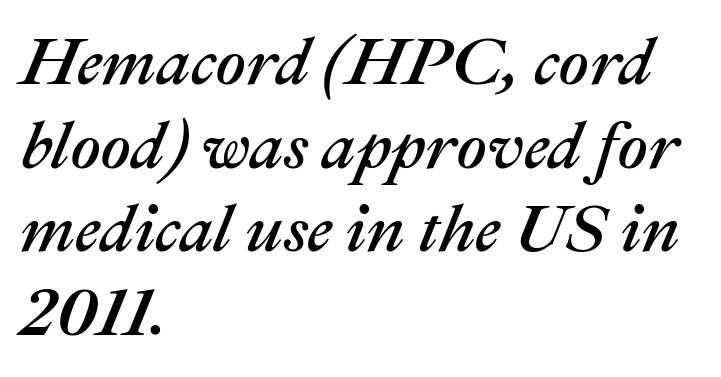
The image shows 67 px text type, italic (leaning right); set left-aligned, normal line spacing (1.25x), normal letter spacing, not underlined; medium stroke contrast and a medium x-height.
